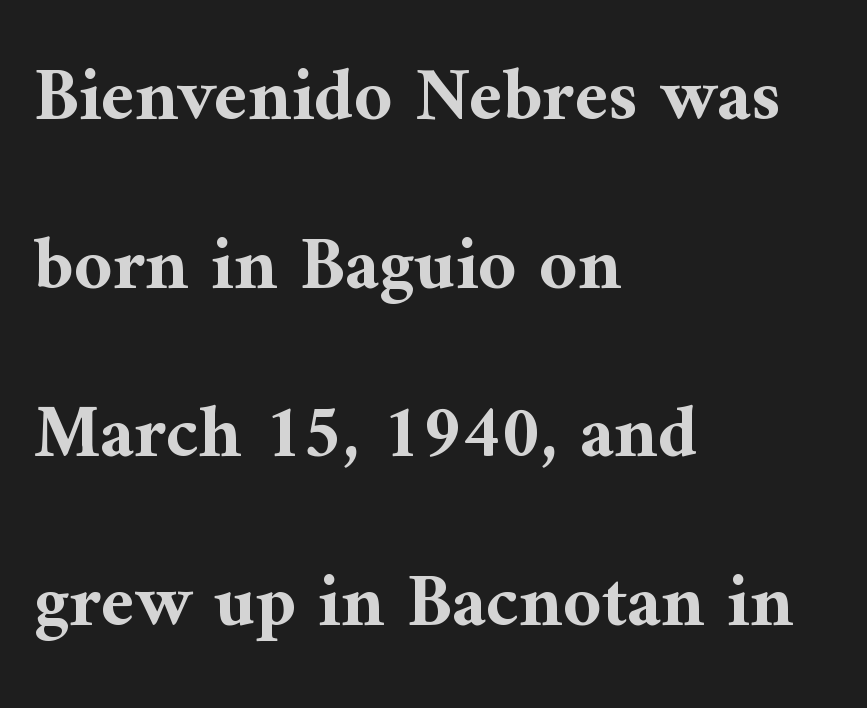
{"serif": "yes", "italic": "no", "bold": "yes", "weight": "bold", "width": "normal", "stroke_contrast": "medium", "x_height": "medium", "monospaced": "no", "underline": "no", "align": "left", "line_spacing": "loose", "line_spacing_ratio": 2.25, "letter_spacing": "normal", "letter_spacing_em": 0.0, "glyph_px": 75}
